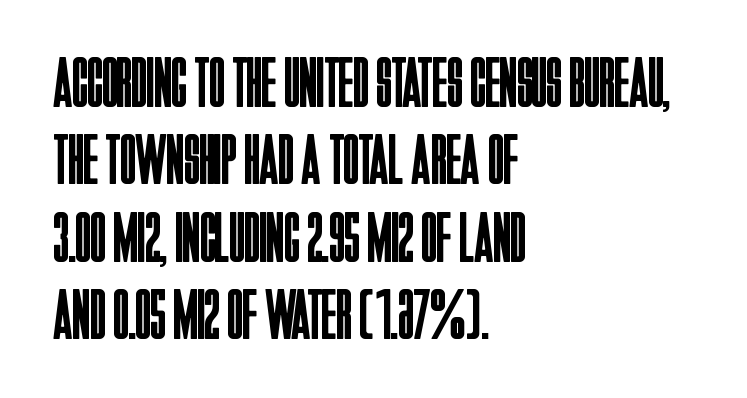
Q: Is the text bold? A: No.
Q: Is the text italic (slanted)? A: No, it is upright.
Q: Is the typeface a serif or a sans-serif typeface? A: Sans-serif.
Q: Is the text underlined? A: No.
Q: How is the paragraph aligned? A: Left-aligned.
Q: Is the spacing between letters normal or unusually wide? A: Normal.
Q: Is the spacing between lines tight, normal or loose? A: Tight.
Q: Width (condensed, normal, or wide)? A: Condensed.
Q: Stroke contrast? A: Low.
Q: x-height? A: Large.
Q: Monospaced? A: No.
